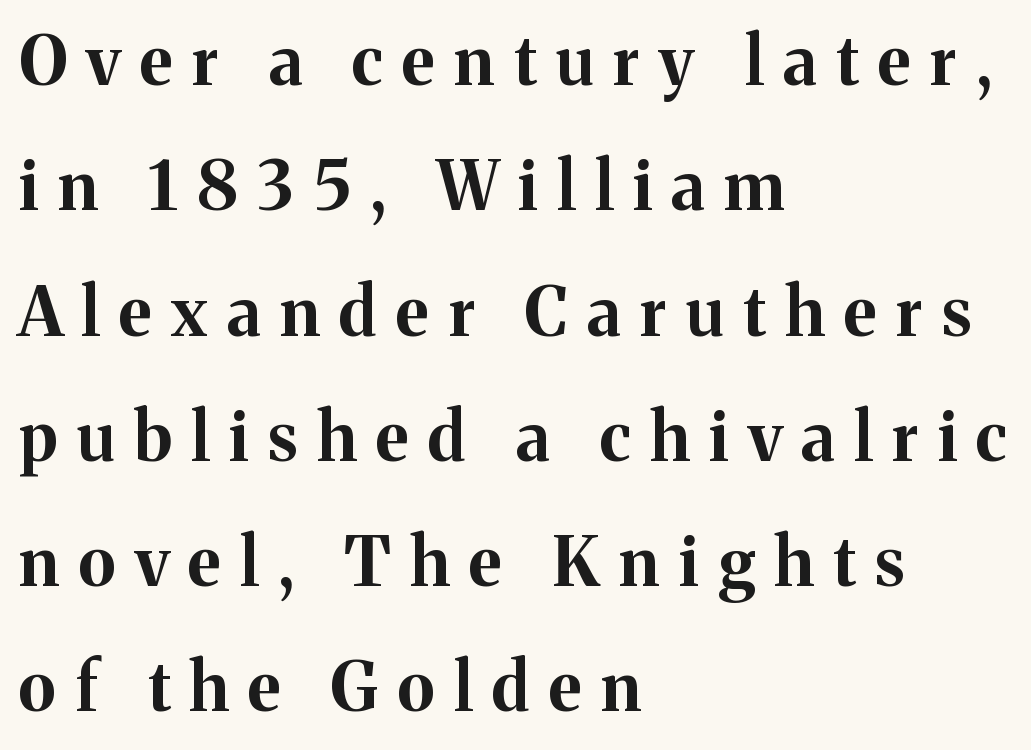
The rag falls on the right side of this text block. How heavy is the stroke? Heavy — this is a bold. Classification — serif. Notice how the stems are strictly vertical — no italics here. Underlining? Definitely not there.
